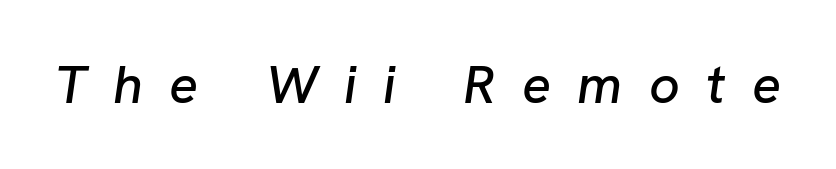
Q: Is the text italic (slanted)? A: Yes, it leans right by about 8 degrees.
Q: Is the text underlined? A: No.
Q: Is the spacing between letters normal or unusually wide? A: Unusually wide.
Q: Width (condensed, normal, or wide)? A: Normal.
Q: Stroke contrast? A: Low.
Q: x-height? A: Medium.
Q: Monospaced? A: No.
